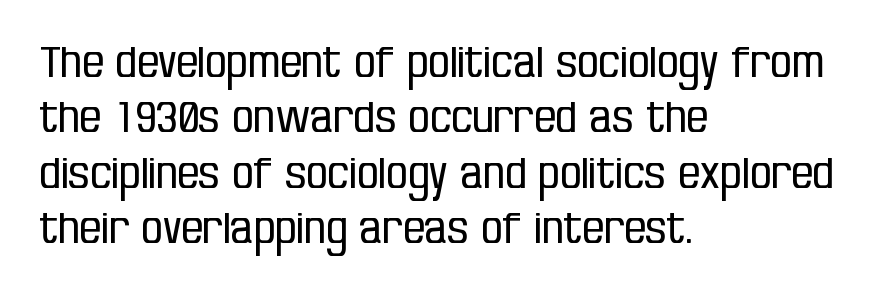
This is sans-serif lettering, the kind often seen on screens and signage. No extra ink here — the face is not bold. Students, note that the glyphs here touch the page at normal intervals. Whoever set this chose a conventional vertical rhythm.
